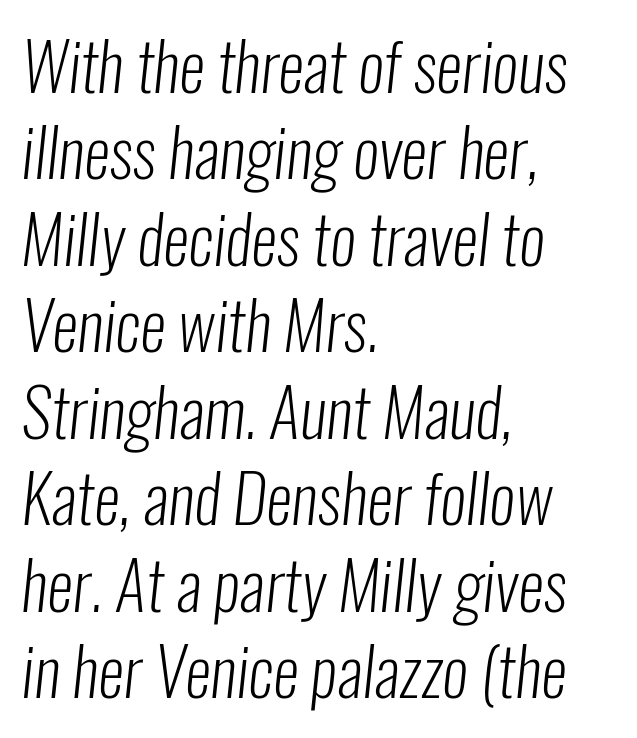
Q: Is the text bold? A: No.
Q: Is the typeface a serif or a sans-serif typeface? A: Sans-serif.
Q: Is the text underlined? A: No.
Q: How is the paragraph aligned? A: Left-aligned.
Q: Is the spacing between letters normal or unusually wide? A: Normal.
Q: Is the spacing between lines tight, normal or loose? A: Normal.
Q: Width (condensed, normal, or wide)? A: Condensed.
Q: Stroke contrast? A: Low.
Q: x-height? A: Medium.
Q: Monospaced? A: No.
